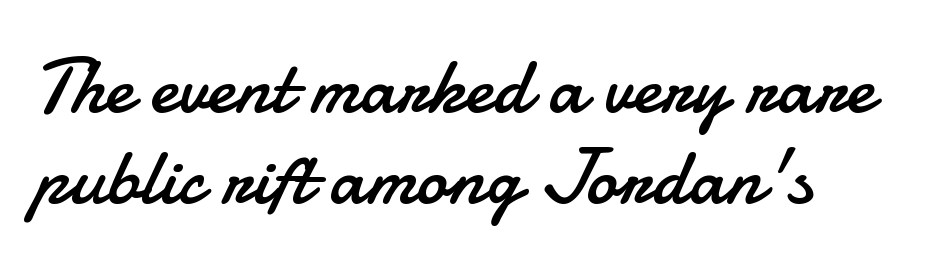
The image shows 78 px regular-weight sans-serif type; set left-aligned, line spacing 1.17x, normal letter spacing, not underlined; low stroke contrast and a small x-height.
